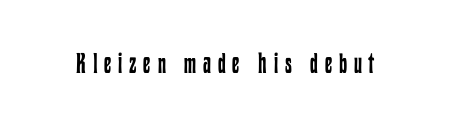
The letters advance in unequal steps, a hallmark of proportional type. Descenders are the only things crossing below the line. Substantial extra tracking has been applied to these lines. Do the letters lean? They stand straight. The weight tops out at a normal text grade.
